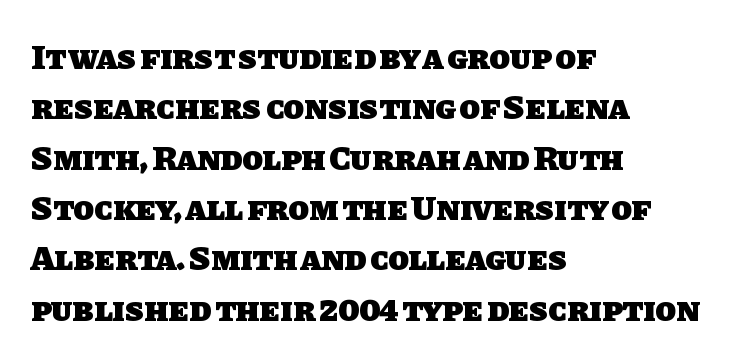
{"serif": "no", "bold": "yes", "weight": "heavy", "width": "normal", "stroke_contrast": "low", "x_height": "large", "monospaced": "no", "underline": "no", "align": "left", "line_spacing": "normal", "line_spacing_ratio": 1.48, "letter_spacing": "normal", "letter_spacing_em": 0.0, "glyph_px": 34}
